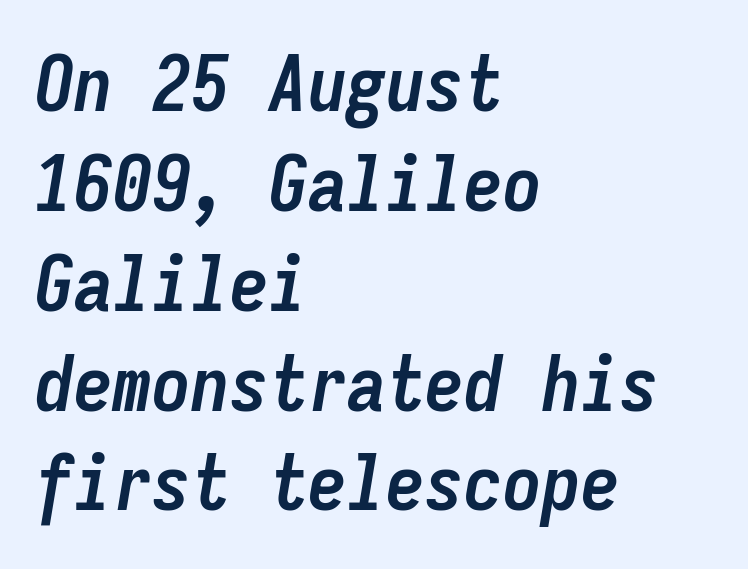
Q: Is the text bold? A: Yes.
Q: Is the text italic (slanted)? A: Yes, it leans right by about 9 degrees.
Q: Is the text underlined? A: No.
Q: How is the paragraph aligned? A: Left-aligned.
Q: Is the spacing between letters normal or unusually wide? A: Normal.
Q: Is the spacing between lines tight, normal or loose? A: Normal.
Q: Width (condensed, normal, or wide)? A: Condensed.
Q: Stroke contrast? A: Low.
Q: x-height? A: Medium.
Q: Monospaced? A: Yes.
